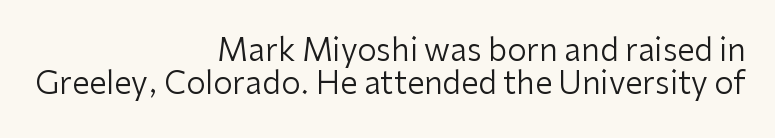
{"serif": "no", "italic": "no", "bold": "no", "weight": "regular", "width": "normal", "stroke_contrast": "low", "x_height": "medium", "monospaced": "no", "underline": "no", "align": "right", "line_spacing": "tight", "line_spacing_ratio": 1.05, "letter_spacing": "normal", "letter_spacing_em": 0.0, "glyph_px": 31}
